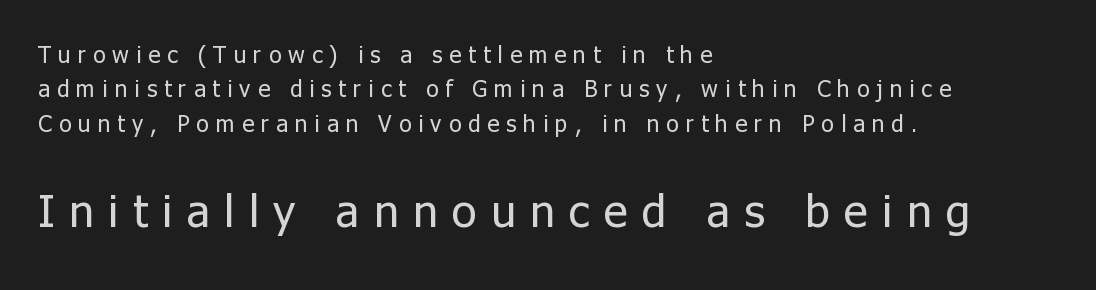
Q: Is the text bold? A: No.
Q: Is the text italic (slanted)? A: No, it is upright.
Q: Is the typeface a serif or a sans-serif typeface? A: Sans-serif.
Q: Is the text underlined? A: No.
Q: How is the paragraph aligned? A: Left-aligned.
Q: Is the spacing between letters normal or unusually wide? A: Unusually wide.
Q: Is the spacing between lines tight, normal or loose? A: Normal.
Q: Which block of text is set in a larger size, the first (top) or the second (bottom)? A: The second (bottom) one.
Q: Width (condensed, normal, or wide)? A: Normal.
Q: Stroke contrast? A: Low.
Q: x-height? A: Medium.
Q: Monospaced? A: No.
